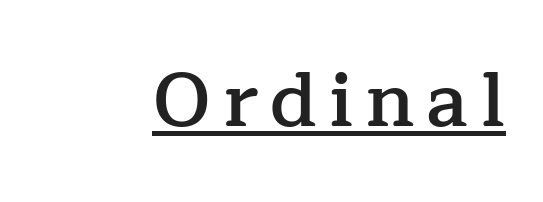
The image shows 76 px semibold serif type, upright; set underlined; low stroke contrast and a medium x-height.
